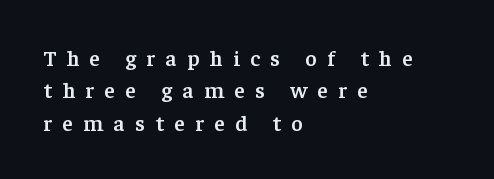
Notice how the passage keeps a crisp vertical edge on the left only. Strokes here are thickened, but only to semibold level. A roman cut, with each character standing at attention. The strip under each line holds only bare page. Reading down the column, the eye jumps a familiar distance to each next line.
